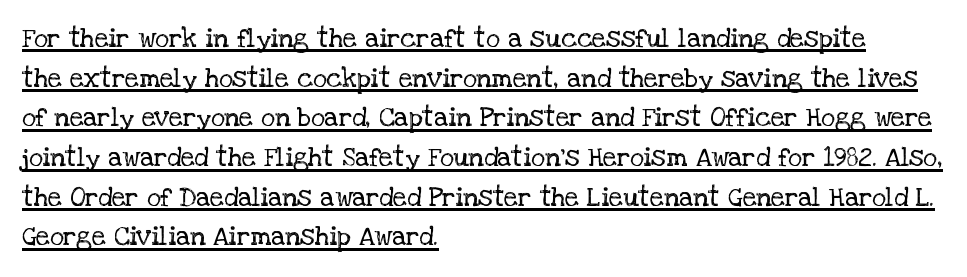
{"italic": "no", "bold": "no", "underline": "yes", "align": "left", "line_spacing": "normal", "line_spacing_ratio": 1.47, "letter_spacing": "normal", "letter_spacing_em": 0.0, "glyph_px": 27}
